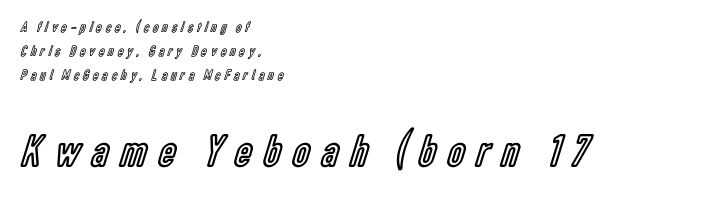
Descender tails drop into unmarked territory. This sample keeps an unexceptional amount of space between lines. This sample has the flowing, uneven cadence of proportional lettering.
